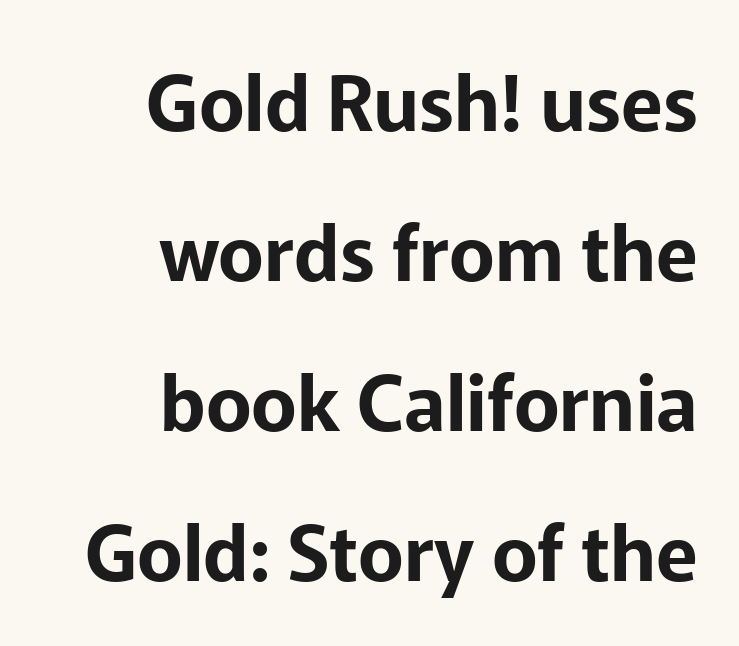
Q: Is the text italic (slanted)? A: No, it is upright.
Q: Is the typeface a serif or a sans-serif typeface? A: Sans-serif.
Q: Is the text underlined? A: No.
Q: How is the paragraph aligned? A: Right-aligned.
Q: Is the spacing between letters normal or unusually wide? A: Normal.
Q: Is the spacing between lines tight, normal or loose? A: Loose.
Q: Width (condensed, normal, or wide)? A: Normal.
Q: Stroke contrast? A: Low.
Q: x-height? A: Medium.
Q: Monospaced? A: No.
